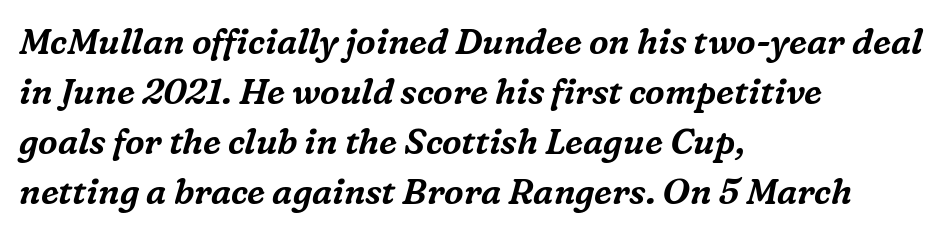
Q: Is the text italic (slanted)? A: Yes, it leans right by about 16 degrees.
Q: Is the typeface a serif or a sans-serif typeface? A: Serif.
Q: Is the text underlined? A: No.
Q: How is the paragraph aligned? A: Left-aligned.
Q: Is the spacing between letters normal or unusually wide? A: Normal.
Q: Is the spacing between lines tight, normal or loose? A: Normal.
Q: Width (condensed, normal, or wide)? A: Normal.
Q: Stroke contrast? A: Medium.
Q: x-height? A: Medium.
Q: Monospaced? A: No.
